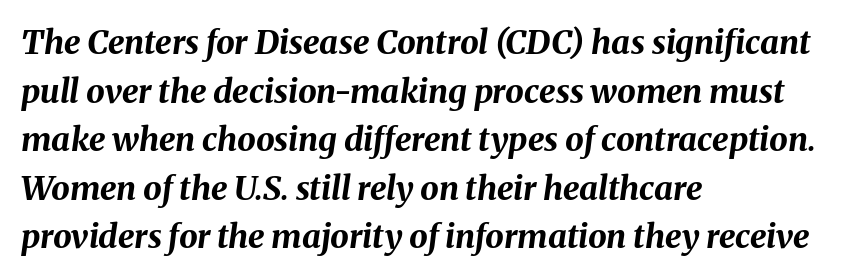
The image shows 33 px bold type, italic (leaning right); set left-aligned, normal line spacing (1.47x), normal letter spacing, not underlined; medium stroke contrast and a medium x-height.
